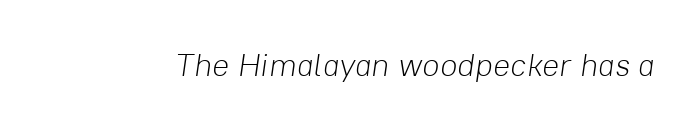
The weight tops out at a normal text grade. Unmarked baselines from the first word to the last. The letters are slanted; this is an italic face. Do the characters align in a grid? No, the font is proportional.
